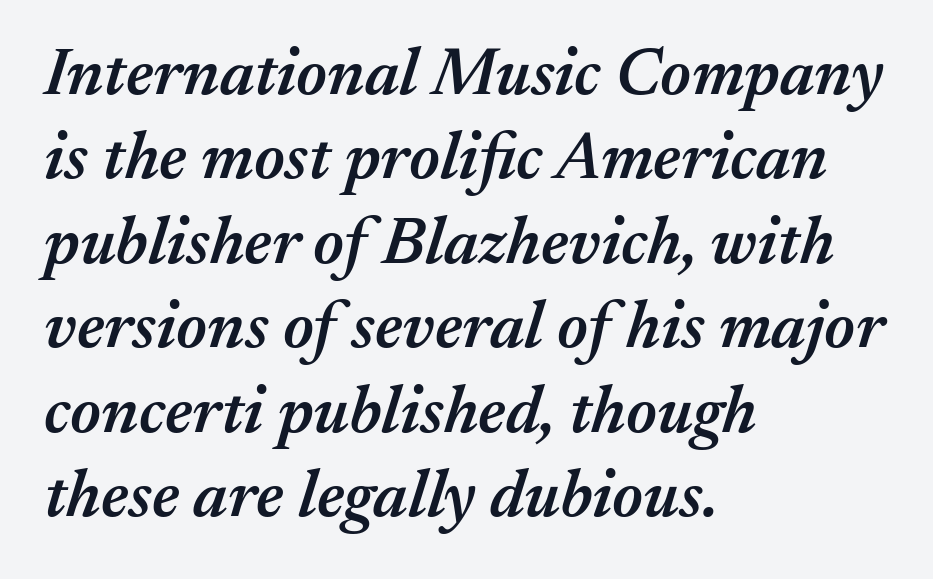
These lines carry some extra weight — a demibold, not a full bold. Honestly, the letter spacing is just normal — you wouldn't notice it. A clean baseline with only descenders dipping below it. Tall strokes in this sample are angled rather than plumb. Is this a fixed-width face? No — the glyphs have proportional, varying widths. A classic flush-left, rag-right setting is used for this passage.
